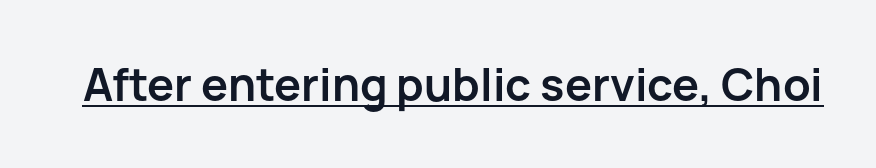
The image shows 45 px semibold sans-serif type, upright; set normal letter spacing, underlined; low stroke contrast and a medium x-height.
